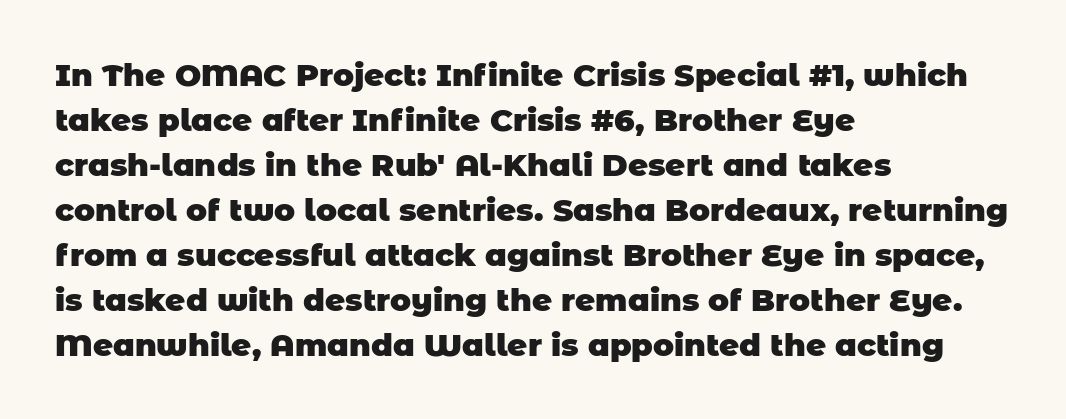
{"serif": "no", "bold": "yes", "weight": "heavy", "width": "normal", "stroke_contrast": "low", "x_height": "large", "monospaced": "no", "underline": "no", "align": "left", "line_spacing": "normal", "line_spacing_ratio": 1.45, "letter_spacing": "normal", "letter_spacing_em": 0.0, "glyph_px": 31}
